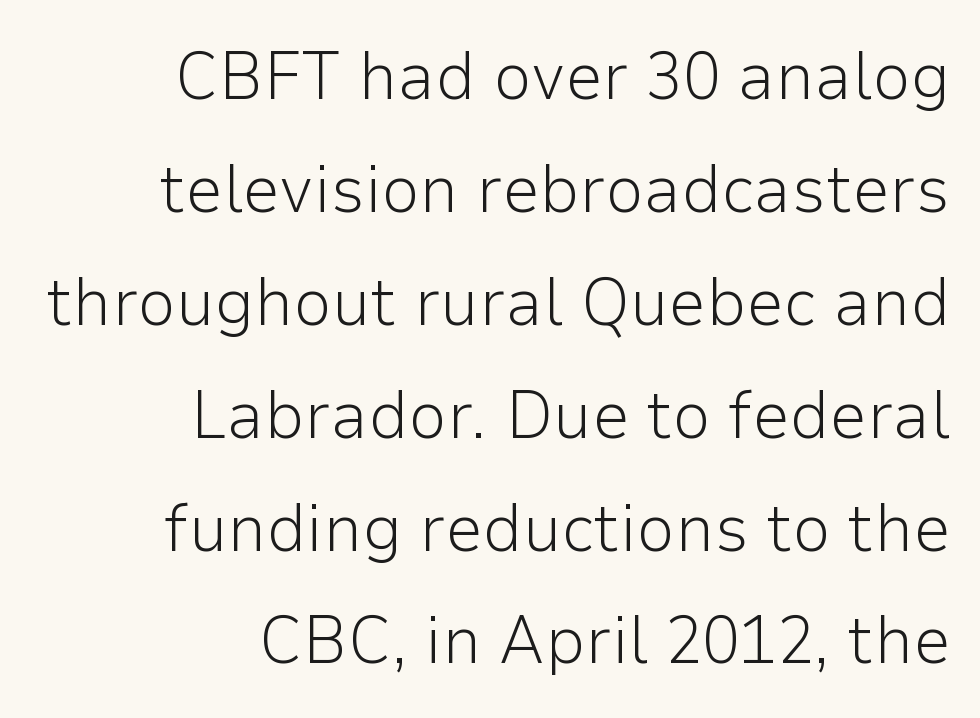
{"serif": "no", "italic": "no", "bold": "no", "weight": "light", "width": "normal", "stroke_contrast": "low", "x_height": "medium", "monospaced": "no", "underline": "no", "align": "right", "line_spacing": "normal", "line_spacing_ratio": 1.66, "letter_spacing": "normal", "letter_spacing_em": 0.0, "glyph_px": 68}
